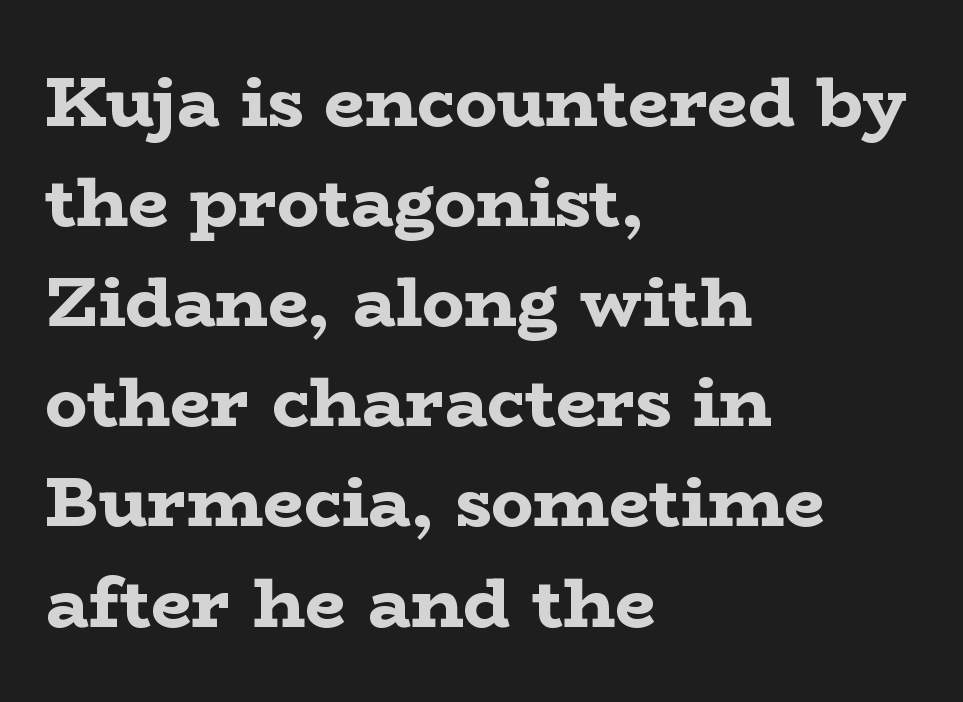
The image shows 71 px bold, wide serif type, upright; set left-aligned, normal line spacing (1.41x), normal letter spacing, not underlined; low stroke contrast and a medium x-height.
